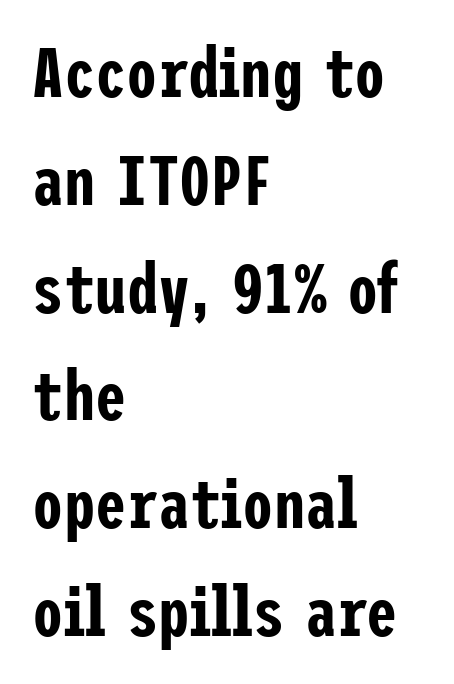
The image shows 70 px condensed sans-serif type, upright; set left-aligned, normal line spacing (1.54x), normal letter spacing, not underlined; low stroke contrast and a medium x-height.
